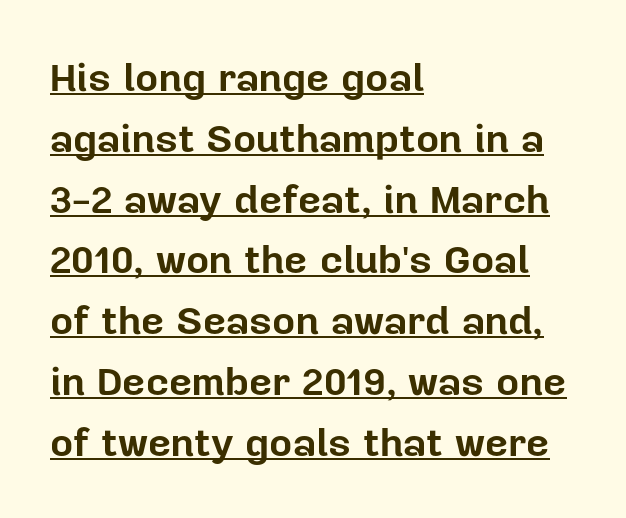
The image shows 40 px bold sans-serif type, upright; set left-aligned, normal line spacing (1.52x), normal letter spacing, underlined; low stroke contrast and a medium x-height.
